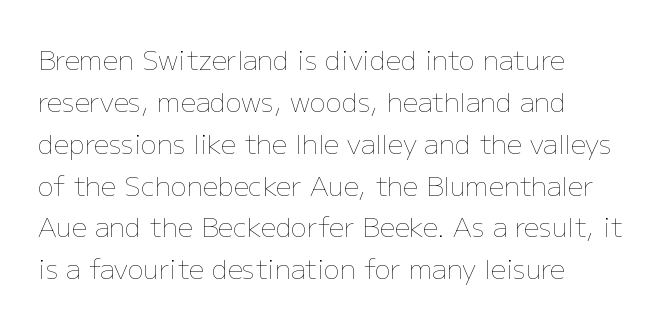
{"italic": "no", "bold": "no", "underline": "no", "align": "left", "line_spacing": "normal", "line_spacing_ratio": 1.55, "letter_spacing": "normal", "letter_spacing_em": 0.0, "glyph_px": 27}
